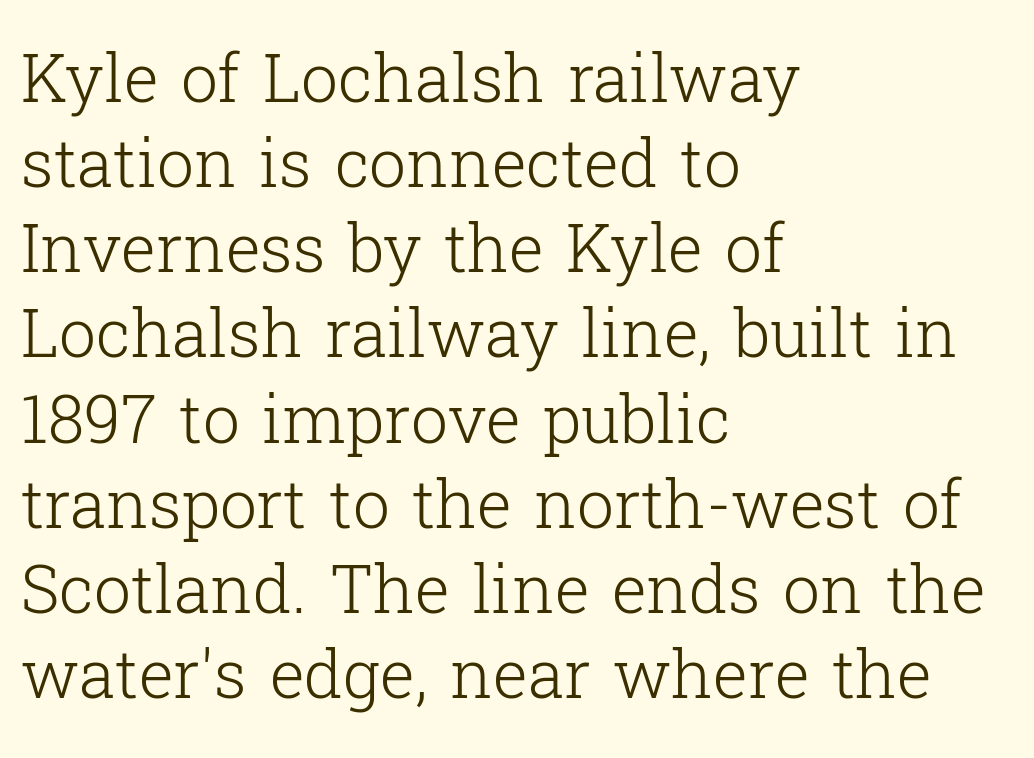
Q: Is the text bold? A: No.
Q: Is the text italic (slanted)? A: No, it is upright.
Q: Is the typeface a serif or a sans-serif typeface? A: Serif.
Q: Is the text underlined? A: No.
Q: How is the paragraph aligned? A: Left-aligned.
Q: Is the spacing between letters normal or unusually wide? A: Normal.
Q: Is the spacing between lines tight, normal or loose? A: Normal.
Q: Width (condensed, normal, or wide)? A: Normal.
Q: Stroke contrast? A: Low.
Q: x-height? A: Medium.
Q: Monospaced? A: No.
